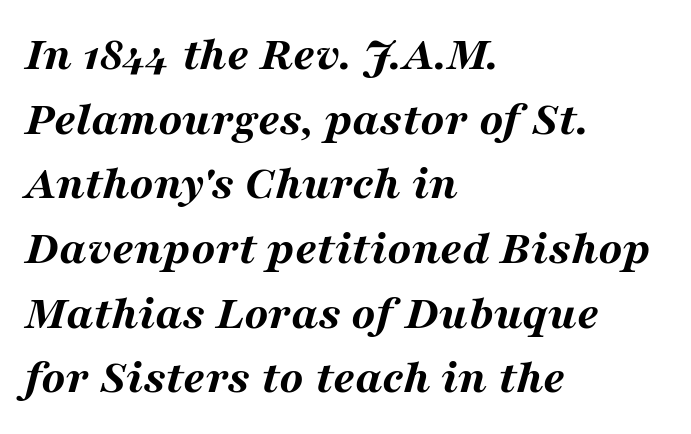
{"italic": "yes", "lean": "right", "slant_degrees": 16, "bold": "yes", "weight": "bold", "width": "wide", "stroke_contrast": "medium", "x_height": "medium", "monospaced": "no", "underline": "no", "align": "left", "line_spacing": "normal", "line_spacing_ratio": 1.32, "letter_spacing": "normal", "letter_spacing_em": 0.0, "glyph_px": 49}
